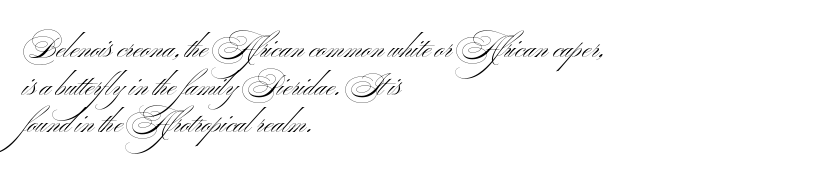
Q: Is the text bold? A: No.
Q: Is the text italic (slanted)? A: Yes.
Q: Is the typeface a serif or a sans-serif typeface? A: Sans-serif.
Q: Is the text underlined? A: No.
Q: How is the paragraph aligned? A: Left-aligned.
Q: Is the spacing between letters normal or unusually wide? A: Normal.
Q: Is the spacing between lines tight, normal or loose? A: Normal.
Q: Width (condensed, normal, or wide)? A: Wide.
Q: Stroke contrast? A: Medium.
Q: x-height? A: Small.
Q: Monospaced? A: No.
